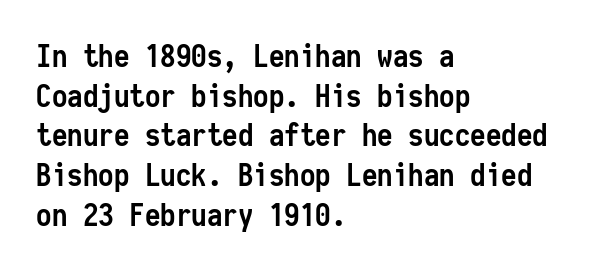
The image shows 31 px semibold, condensed sans-serif type, upright, monospaced; set left-aligned, normal line spacing (1.28x), normal letter spacing, not underlined; low stroke contrast and a medium x-height.
